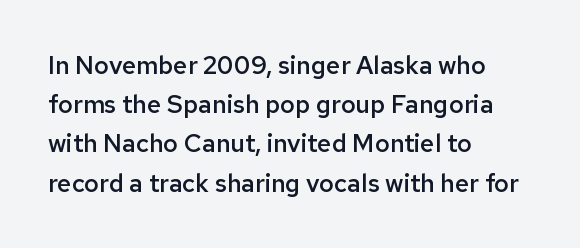
The image shows 25 px text type, upright; set left-aligned, normal line spacing (1.57x), normal letter spacing, not underlined.
